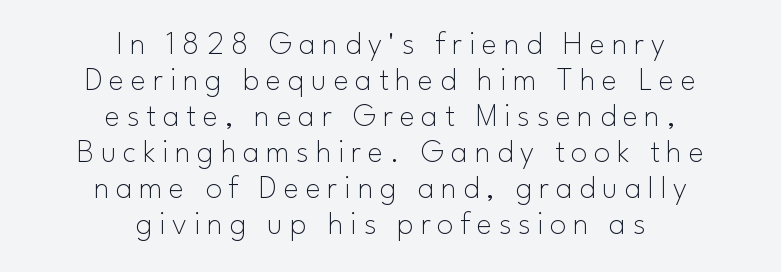
In CSS terms this would be text-align: center. Vertical stems look standard width or narrower in stroke. Notice how the stems are strictly vertical — no italics here. These lines are composed in type without serifs. Between one letter and the next there's a generous, obvious gap. Check under the words: just untouched page.
